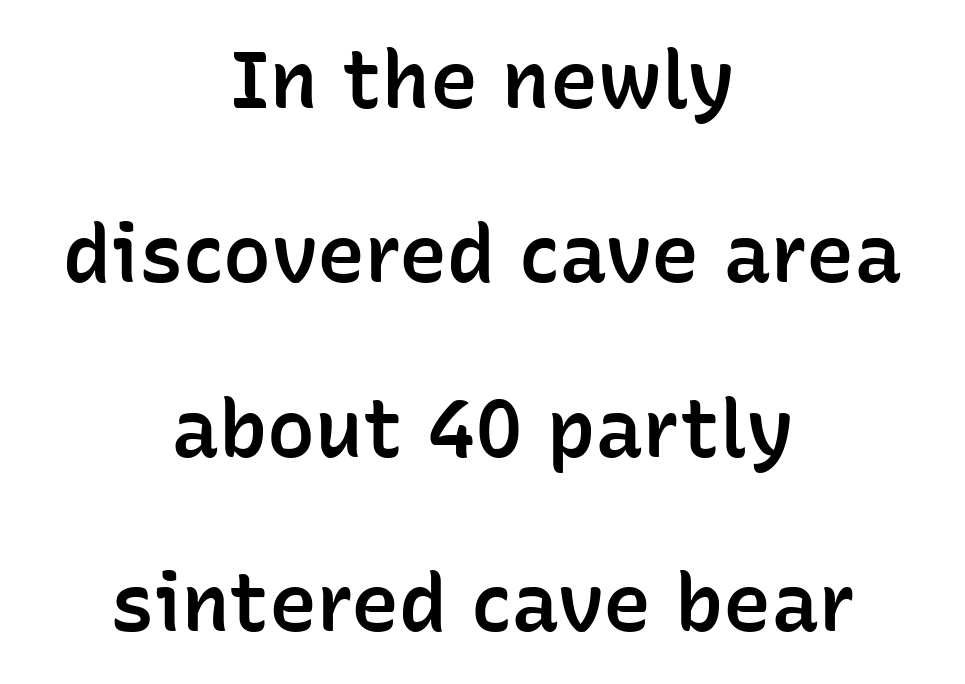
Q: Is the text bold? A: Semi-bold.
Q: Is the text italic (slanted)? A: No, it is upright.
Q: Is the typeface a serif or a sans-serif typeface? A: Sans-serif.
Q: Is the text underlined? A: No.
Q: How is the paragraph aligned? A: Centered.
Q: Is the spacing between letters normal or unusually wide? A: Normal.
Q: Is the spacing between lines tight, normal or loose? A: Loose.
Q: Width (condensed, normal, or wide)? A: Normal.
Q: Stroke contrast? A: Low.
Q: x-height? A: Medium.
Q: Monospaced? A: No.
